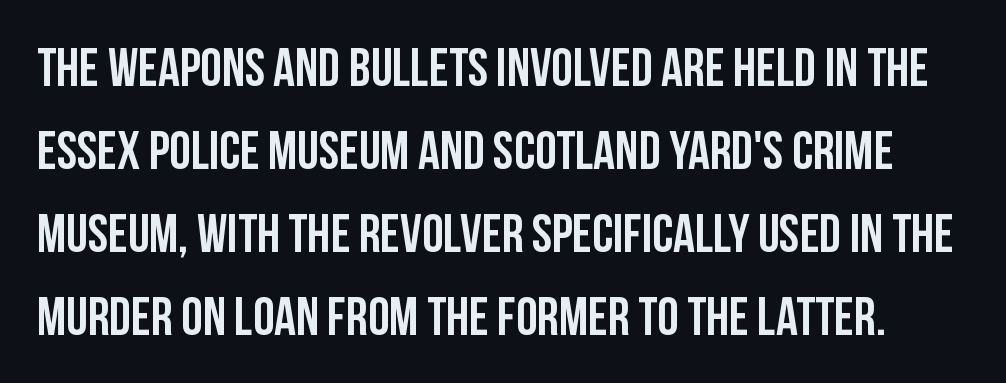
The image shows 54 px condensed sans-serif type, upright; set normal line spacing (1.54x), normal letter spacing, not underlined; low stroke contrast and a large x-height.
